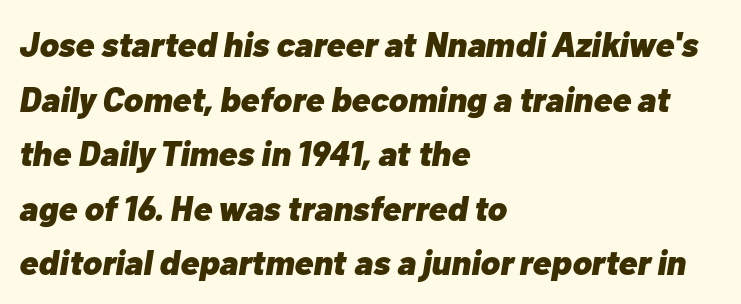
{"italic": "yes", "lean": "right", "slant_degrees": 10, "bold": "yes", "weight": "heavy", "width": "normal", "stroke_contrast": "low", "x_height": "medium", "monospaced": "no", "underline": "no", "align": "left", "line_spacing": "normal", "line_spacing_ratio": 1.56, "letter_spacing": "normal", "letter_spacing_em": 0.0, "glyph_px": 35}
